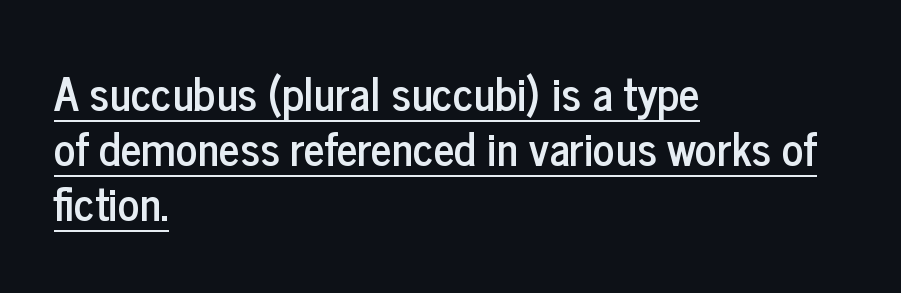
Letterform terminals end flat and unadorned throughout the passage. Looks like regular typesetting: each glyph gets only the width it needs. Between one letter and the next there's only the usual sliver of space. Each line starts at the same left margin while the right side varies. Notice how a bar underscores the lettering throughout.
